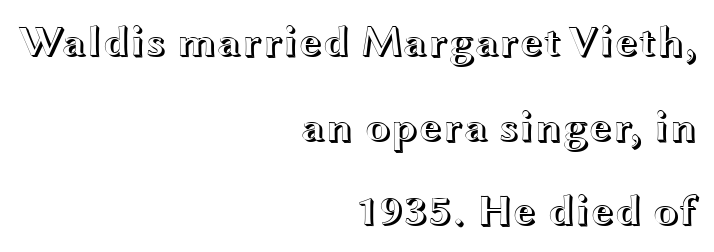
Q: Is the text italic (slanted)? A: No, it is upright.
Q: Is the text underlined? A: No.
Q: How is the paragraph aligned? A: Right-aligned.
Q: Is the spacing between letters normal or unusually wide? A: Normal.
Q: Is the spacing between lines tight, normal or loose? A: Loose.
Q: Width (condensed, normal, or wide)? A: Wide.
Q: x-height? A: Medium.
Q: Monospaced? A: No.
